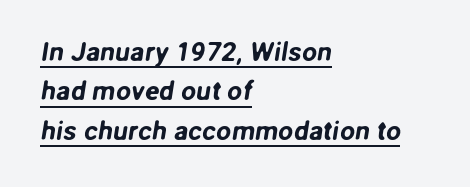
Like a heading marked for emphasis, these lines bear an underscore. Where is the straight margin? On the left. The line-height multiplier appears to be the usual default. You could call the tracking neutral — neither tight nor loose.
